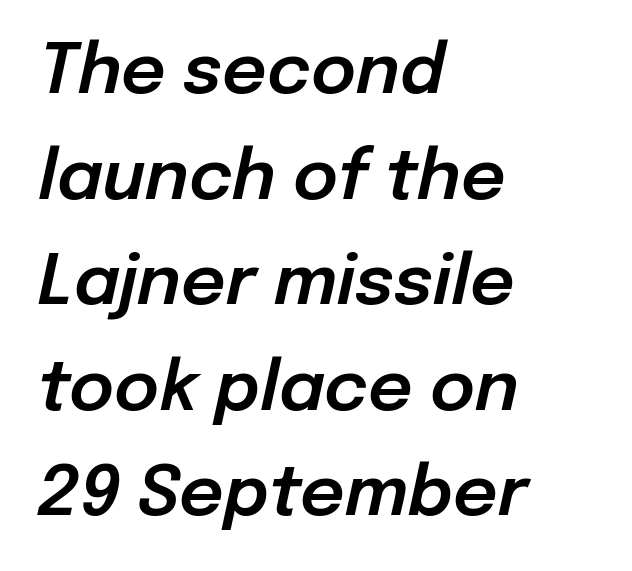
The letters advance in unequal steps, a hallmark of proportional type. A student would call this left alignment; a typographer would say flush left, rag right. Each row of text sits above clean, open space. Notice how the stems are inclined rather than vertical — that's the hallmark of italics. Short note: letters normally spaced. Normally led — the rows are evenly, conventionally spaced.
